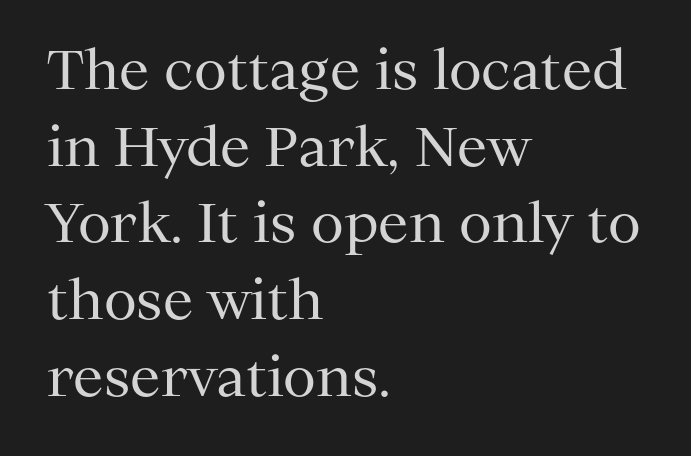
The image shows 54 px regular-weight serif type, upright; set left-aligned, normal line spacing (1.42x), normal letter spacing, not underlined; medium stroke contrast and a medium x-height.
